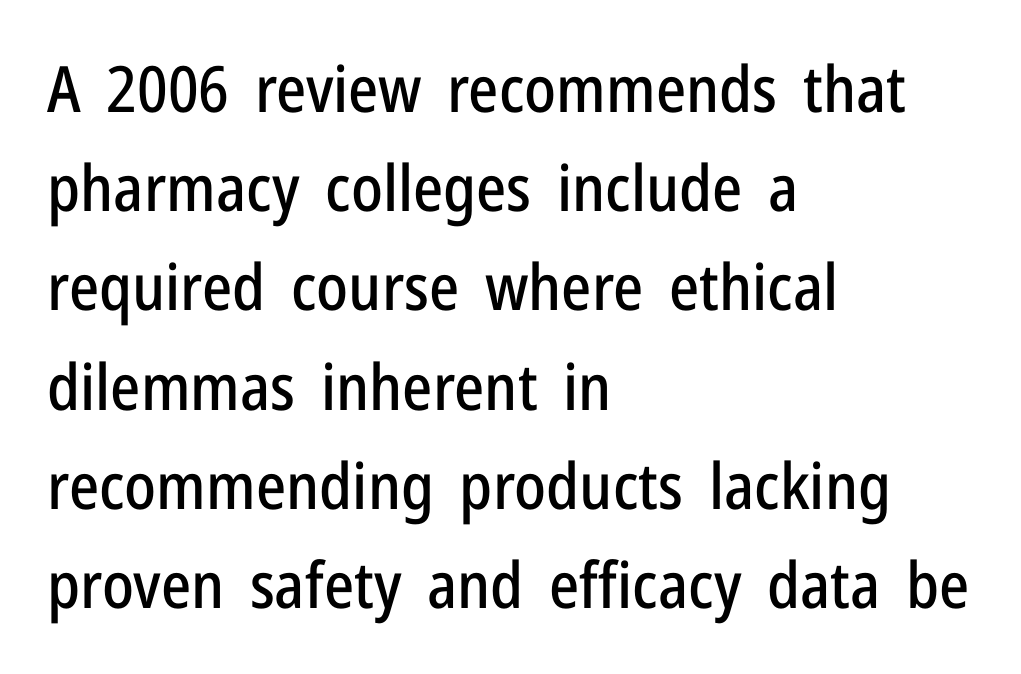
The image shows 64 px condensed sans-serif type, upright; set left-aligned, normal line spacing (1.55x), normal letter spacing, not underlined; low stroke contrast and a medium x-height.
